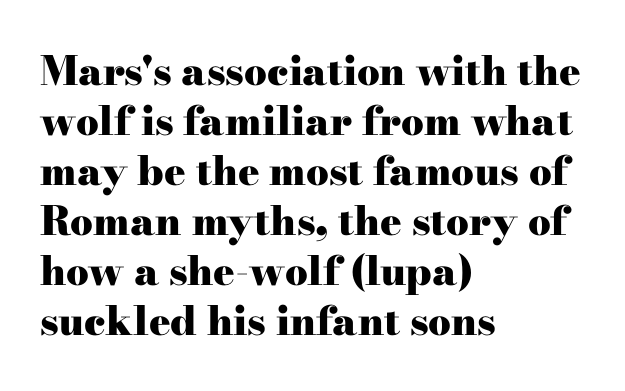
Q: Is the text bold? A: Yes.
Q: Is the text italic (slanted)? A: No, it is upright.
Q: Is the typeface a serif or a sans-serif typeface? A: Serif.
Q: Is the text underlined? A: No.
Q: How is the paragraph aligned? A: Left-aligned.
Q: Is the spacing between letters normal or unusually wide? A: Normal.
Q: Is the spacing between lines tight, normal or loose? A: Normal.
Q: Width (condensed, normal, or wide)? A: Wide.
Q: Stroke contrast? A: High.
Q: x-height? A: Small.
Q: Monospaced? A: No.
